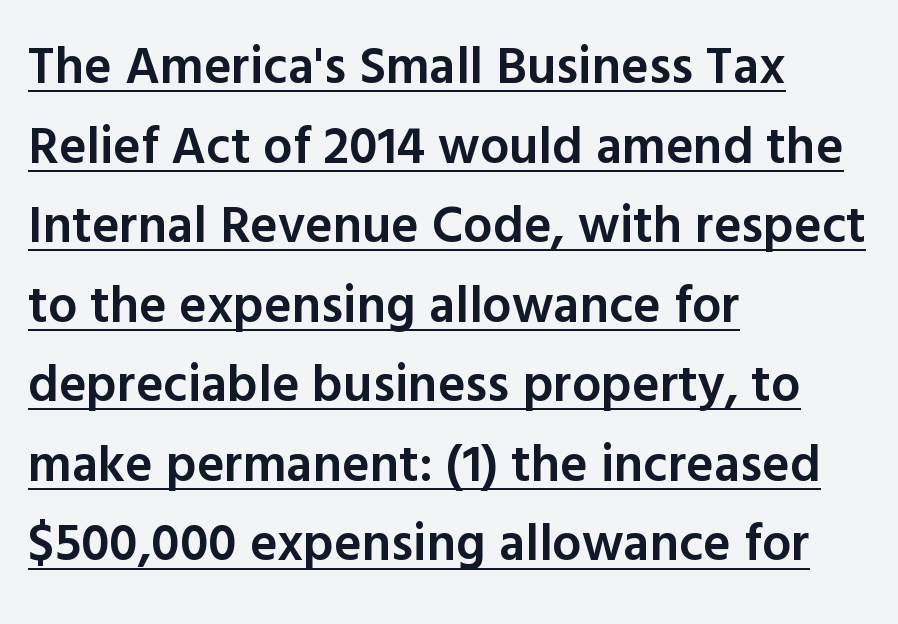
Q: Is the text bold? A: Semi-bold.
Q: Is the text italic (slanted)? A: No, it is upright.
Q: Is the typeface a serif or a sans-serif typeface? A: Sans-serif.
Q: Is the text underlined? A: Yes.
Q: How is the paragraph aligned? A: Left-aligned.
Q: Is the spacing between letters normal or unusually wide? A: Normal.
Q: Is the spacing between lines tight, normal or loose? A: Normal.
Q: Width (condensed, normal, or wide)? A: Normal.
Q: x-height? A: Medium.
Q: Monospaced? A: No.
